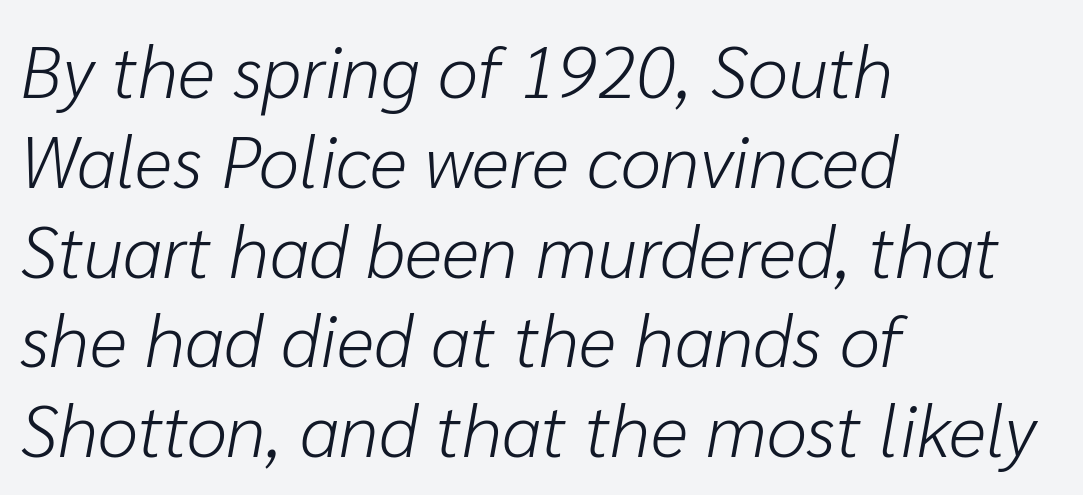
{"italic": "yes", "lean": "right", "slant_degrees": 10, "bold": "no", "weight": "light", "width": "normal", "stroke_contrast": "low", "x_height": "medium", "monospaced": "no", "underline": "no", "align": "left", "line_spacing_ratio": 1.23, "letter_spacing": "normal", "letter_spacing_em": 0.0, "glyph_px": 73}
